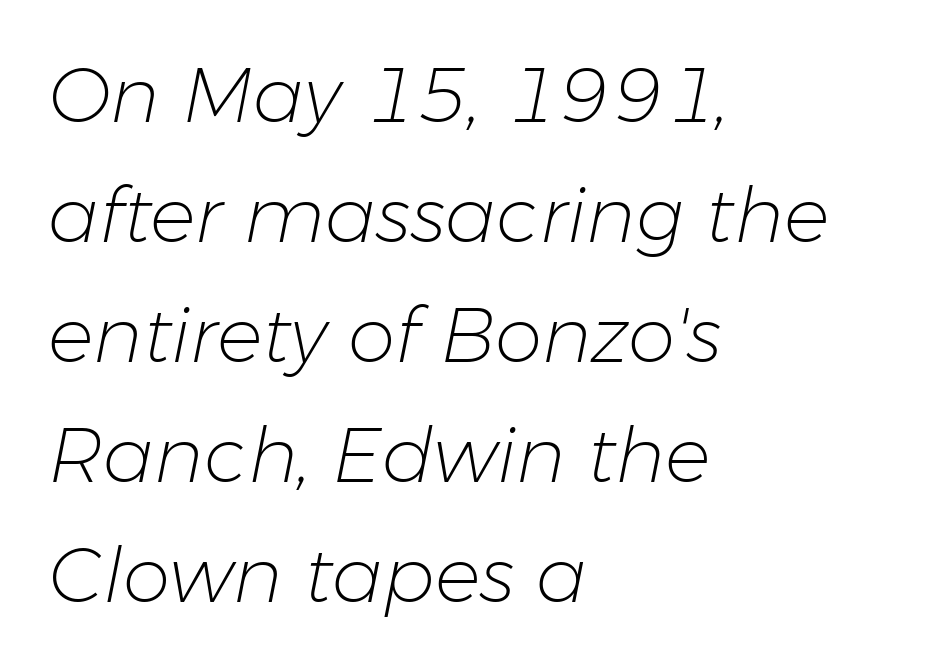
Q: Is the text bold? A: No.
Q: Is the text italic (slanted)? A: Yes, it leans right by about 11 degrees.
Q: Is the text underlined? A: No.
Q: How is the paragraph aligned? A: Left-aligned.
Q: Is the spacing between letters normal or unusually wide? A: Normal.
Q: Is the spacing between lines tight, normal or loose? A: Normal.
Q: Width (condensed, normal, or wide)? A: Normal.
Q: Stroke contrast? A: Low.
Q: x-height? A: Medium.
Q: Monospaced? A: No.
